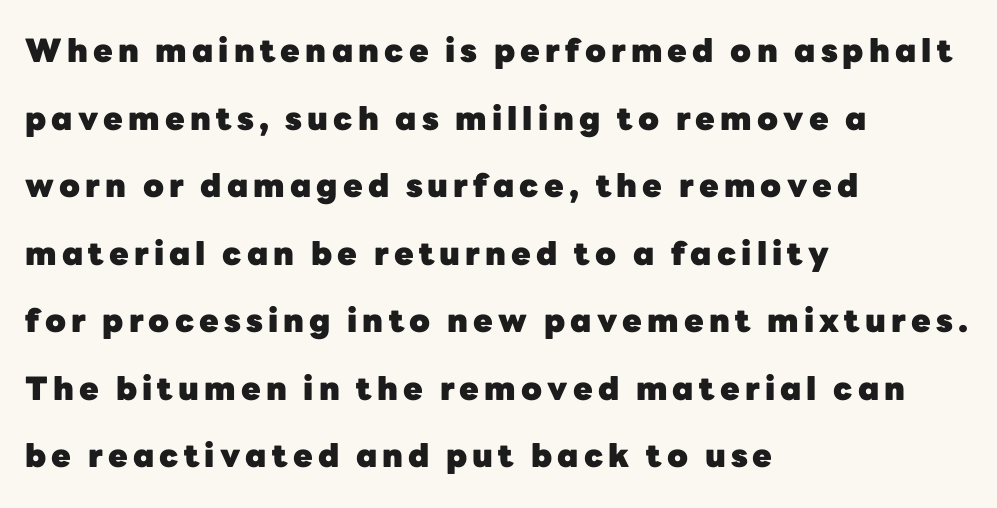
Q: Is the text bold? A: Yes.
Q: Is the text italic (slanted)? A: No, it is upright.
Q: Is the typeface a serif or a sans-serif typeface? A: Sans-serif.
Q: Is the text underlined? A: No.
Q: How is the paragraph aligned? A: Left-aligned.
Q: Is the spacing between lines tight, normal or loose? A: Loose.
Q: Width (condensed, normal, or wide)? A: Normal.
Q: Stroke contrast? A: Low.
Q: x-height? A: Medium.
Q: Monospaced? A: No.
